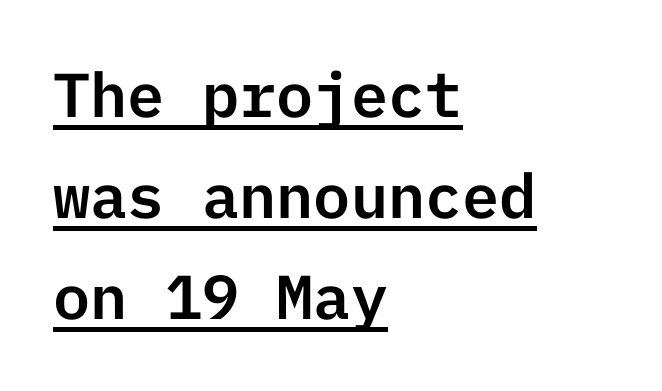
The image shows 62 px sans-serif type, upright; set left-aligned, normal line spacing (1.63x), normal letter spacing, underlined; low stroke contrast and a medium x-height.
